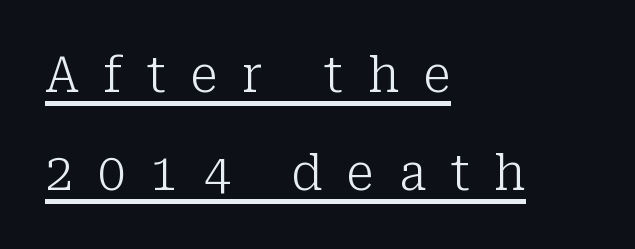
Q: Is the text bold? A: No.
Q: Is the text italic (slanted)? A: No, it is upright.
Q: Is the typeface a serif or a sans-serif typeface? A: Serif.
Q: Is the text underlined? A: Yes.
Q: How is the paragraph aligned? A: Left-aligned.
Q: Is the spacing between letters normal or unusually wide? A: Unusually wide.
Q: Is the spacing between lines tight, normal or loose? A: Loose.
Q: Width (condensed, normal, or wide)? A: Normal.
Q: Stroke contrast? A: Low.
Q: x-height? A: Medium.
Q: Monospaced? A: No.
